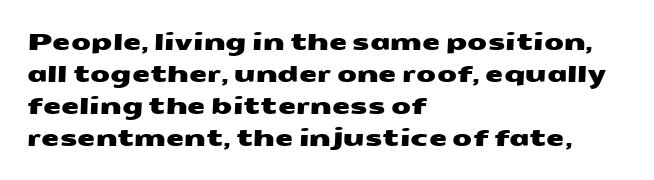
The image shows 23 px text type; set left-aligned, normal line spacing (1.39x), normal letter spacing, not underlined.
